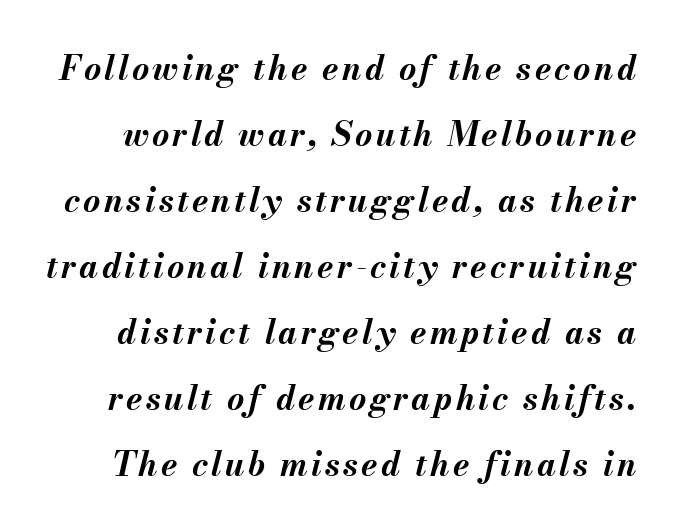
Q: Is the text bold? A: Yes.
Q: Is the text italic (slanted)? A: Yes, it leans right by about 13 degrees.
Q: Is the text underlined? A: No.
Q: Is the spacing between lines tight, normal or loose? A: Loose.
Q: Width (condensed, normal, or wide)? A: Normal.
Q: Stroke contrast? A: Medium.
Q: x-height? A: Small.
Q: Monospaced? A: No.
